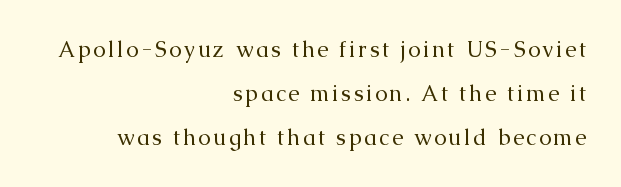
Q: Is the text bold? A: No.
Q: Is the text italic (slanted)? A: No, it is upright.
Q: Is the text underlined? A: No.
Q: How is the paragraph aligned? A: Right-aligned.
Q: Is the spacing between lines tight, normal or loose? A: Loose.
